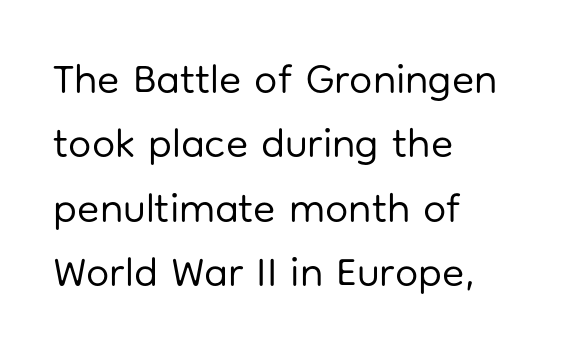
Font category for this specimen: sans-serif. The weight tops out at a normal text grade. Notice how the passage keeps a crisp vertical edge on the left only. Italic? Not at all — the glyphs are vertical. Interline gaps are of average width in this sample.
